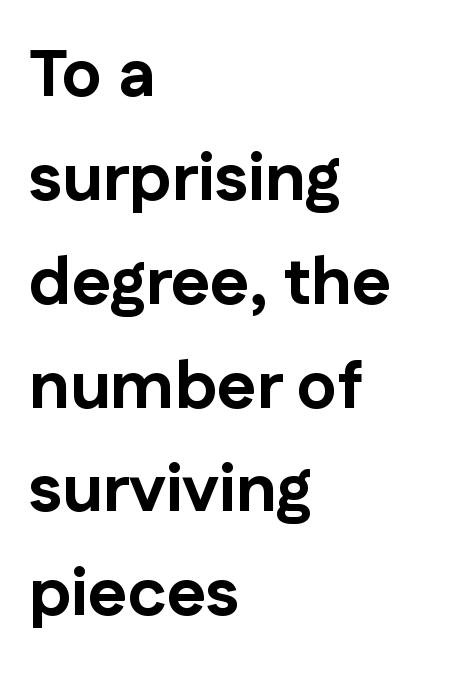
Posture: vertical. Compared with a centered layout, this one pins lines to the left instead. A typesetter would call this zero additional tracking. This rendering features lettering with no underline. If you measured baseline to baseline, you'd find a middling distance. No feet cap the strokes, marking this as sans-serif type.
